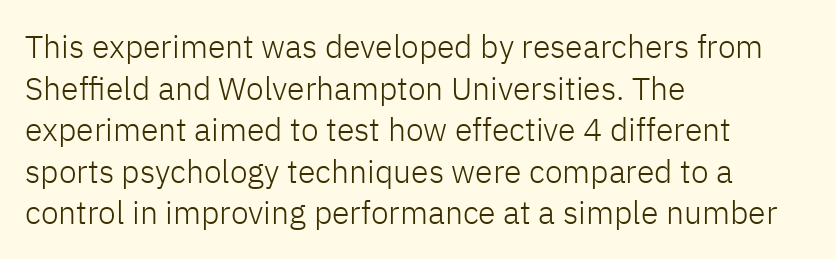
Q: Is the text bold? A: No.
Q: Is the text italic (slanted)? A: No, it is upright.
Q: Is the typeface a serif or a sans-serif typeface? A: Sans-serif.
Q: Is the text underlined? A: No.
Q: How is the paragraph aligned? A: Left-aligned.
Q: Is the spacing between letters normal or unusually wide? A: Normal.
Q: Is the spacing between lines tight, normal or loose? A: Normal.
Q: Width (condensed, normal, or wide)? A: Normal.
Q: Stroke contrast? A: Low.
Q: x-height? A: Medium.
Q: Monospaced? A: No.
